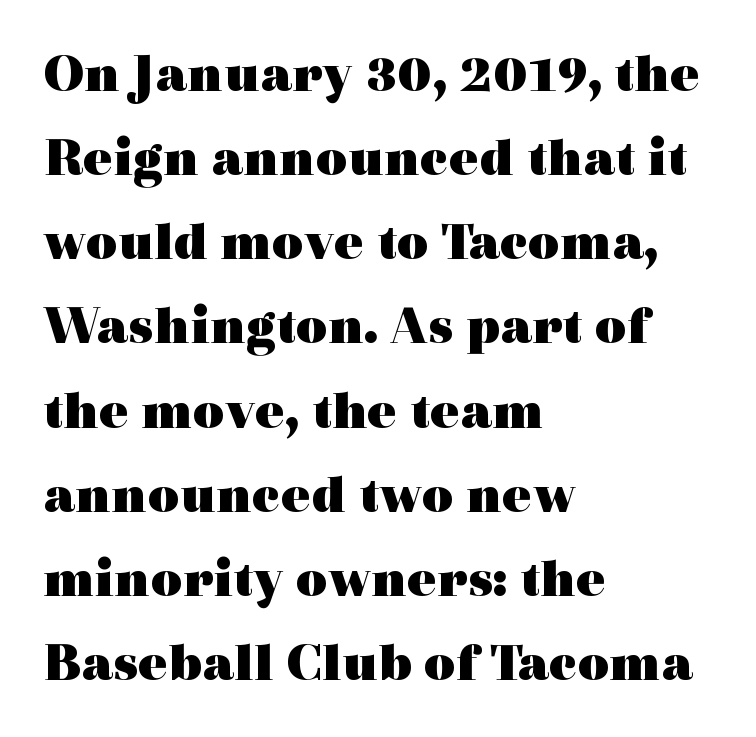
{"serif": "yes", "italic": "no", "bold": "yes", "weight": "heavy", "width": "wide", "x_height": "medium", "monospaced": "no", "underline": "no", "align": "left", "line_spacing": "normal", "line_spacing_ratio": 1.53, "letter_spacing": "normal", "letter_spacing_em": 0.0, "glyph_px": 55}
